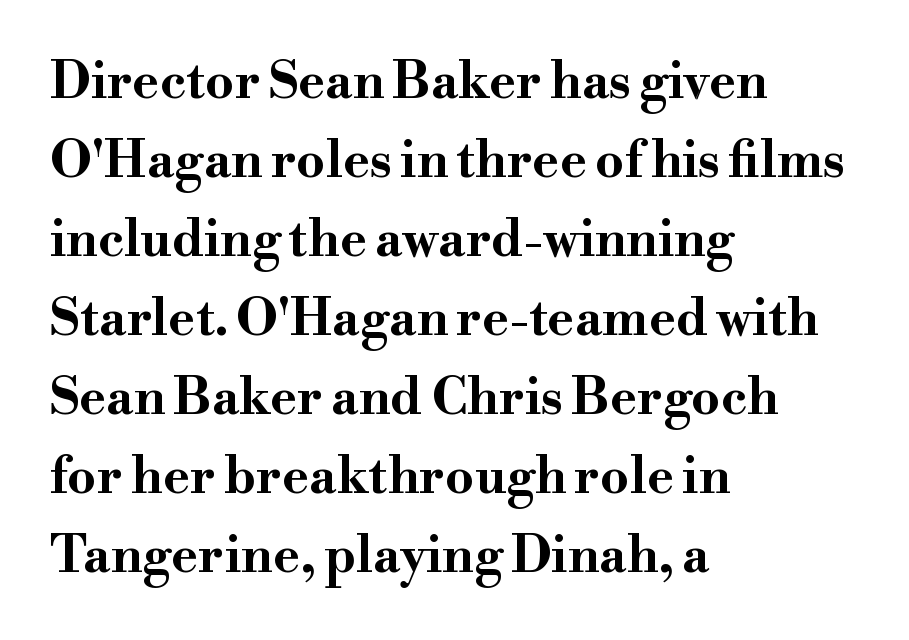
The image shows 51 px bold, wide serif type, upright; set left-aligned, normal line spacing (1.55x), normal letter spacing, not underlined; high stroke contrast and a small x-height.
